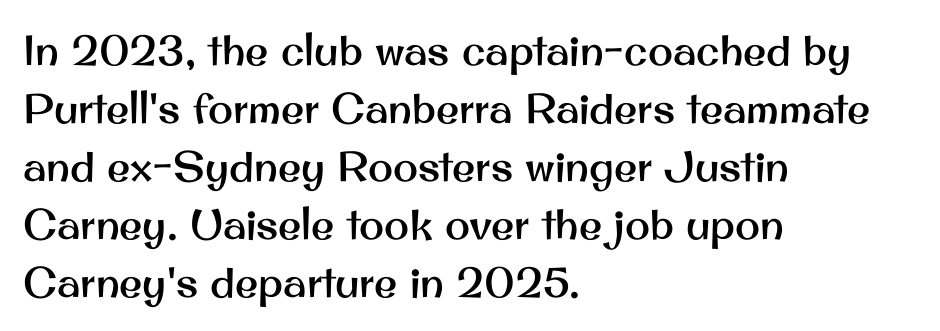
Q: Is the text italic (slanted)? A: No, it is upright.
Q: Is the typeface a serif or a sans-serif typeface? A: Sans-serif.
Q: Is the text underlined? A: No.
Q: How is the paragraph aligned? A: Left-aligned.
Q: Is the spacing between letters normal or unusually wide? A: Normal.
Q: Is the spacing between lines tight, normal or loose? A: Normal.
Q: Width (condensed, normal, or wide)? A: Normal.
Q: Stroke contrast? A: Medium.
Q: x-height? A: Small.
Q: Monospaced? A: No.
